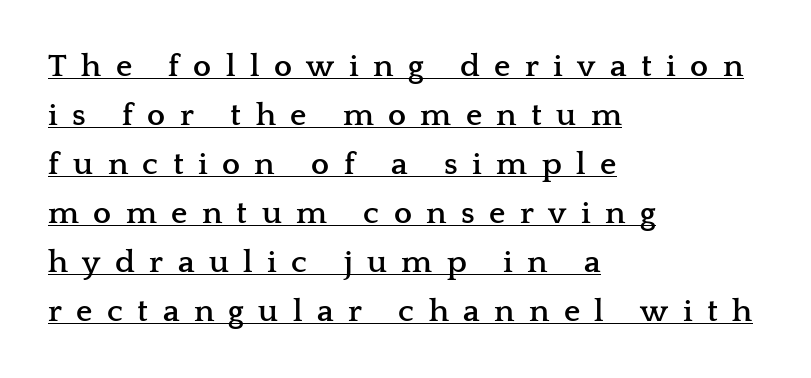
The image shows 32 px semibold, wide serif type, upright; set left-aligned, normal line spacing (1.53x), unusually wide letter spacing (+0.45 em), underlined; low stroke contrast and a medium x-height.
